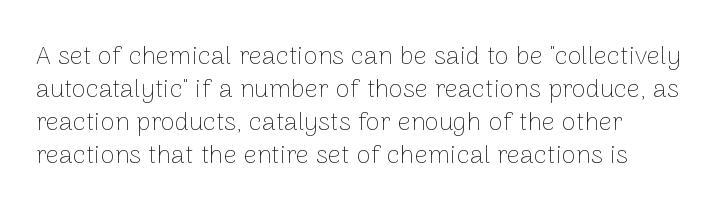
The image shows 26 px text type, upright; set normal line spacing (1.27x), normal letter spacing, not underlined.
